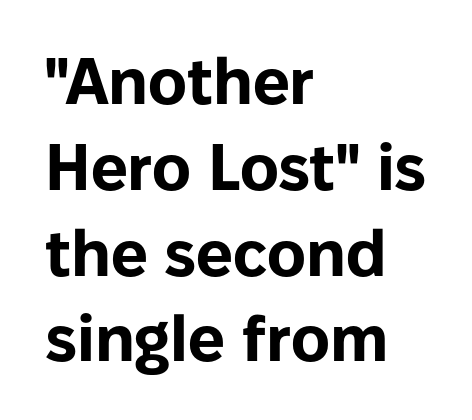
The image shows 65 px bold sans-serif type, upright; set left-aligned, normal line spacing (1.32x), normal letter spacing, not underlined; low stroke contrast and a medium x-height.
